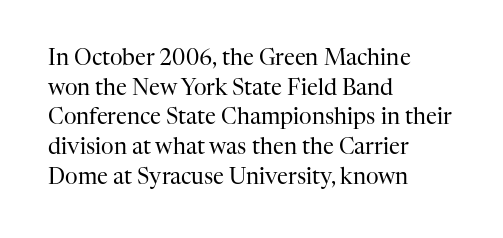
The image shows 22 px text type, upright; set left-aligned, normal line spacing (1.35x), normal letter spacing, not underlined.
